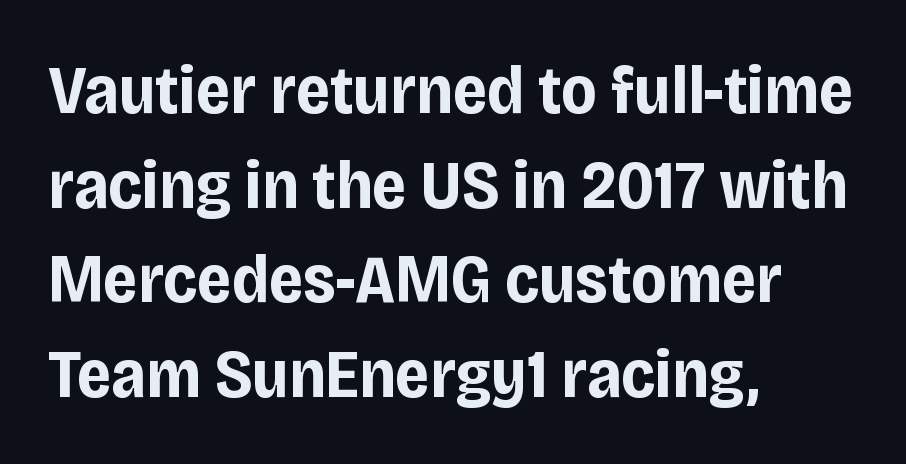
The image shows 69 px bold, condensed sans-serif type, upright; set left-aligned, normal line spacing (1.37x), normal letter spacing, not underlined; low stroke contrast and a large x-height.
